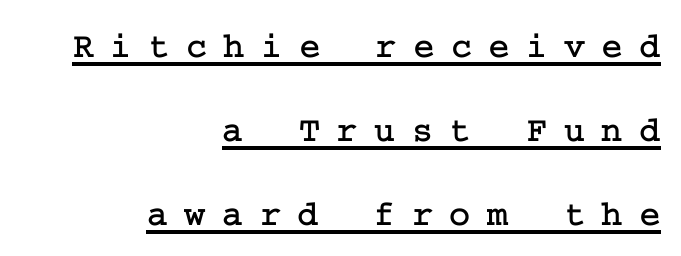
The image shows 36 px serif type, upright; set right-aligned, loose line spacing (2.34x), unusually wide letter spacing (+0.46 em), underlined; low stroke contrast and a medium x-height.
